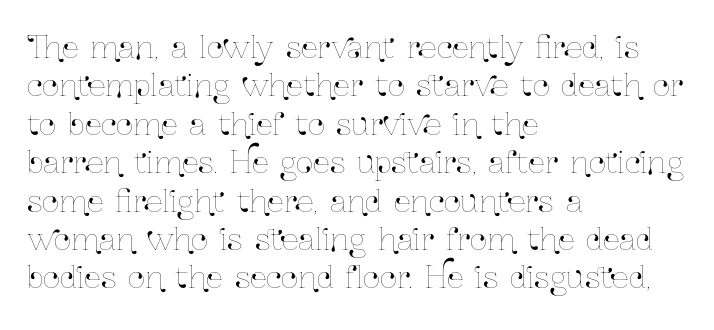
{"italic": "no", "width": "condensed", "stroke_contrast": "low", "x_height": "medium", "monospaced": "no", "underline": "no", "align": "left", "line_spacing": "normal", "line_spacing_ratio": 1.28, "letter_spacing": "normal", "letter_spacing_em": 0.0, "glyph_px": 30}
